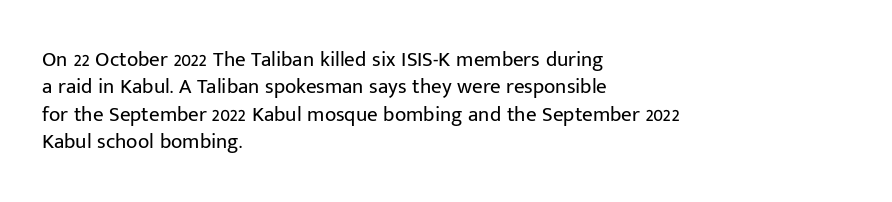
The image shows 21 px text type, upright; set left-aligned, normal line spacing (1.3x), normal letter spacing, not underlined.
